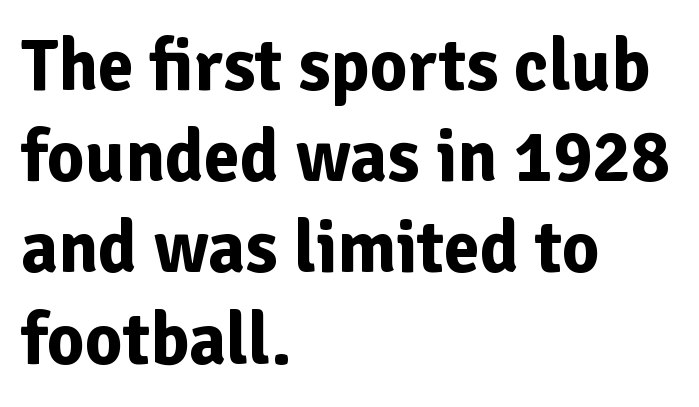
The image shows 73 px bold sans-serif type, upright; set left-aligned, normal line spacing (1.25x), normal letter spacing, not underlined; low stroke contrast and a medium x-height.
